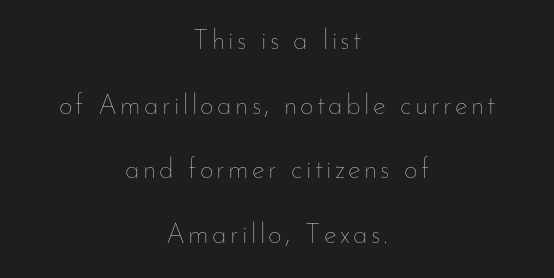
Q: Is the text bold? A: No.
Q: Is the text italic (slanted)? A: No, it is upright.
Q: Is the text underlined? A: No.
Q: How is the paragraph aligned? A: Centered.
Q: Is the spacing between lines tight, normal or loose? A: Loose.
